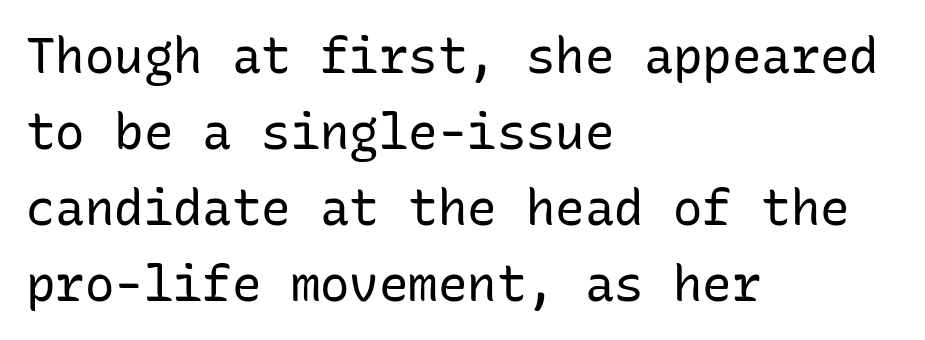
{"serif": "no", "italic": "no", "bold": "no", "weight": "regular", "width": "normal", "stroke_contrast": "low", "x_height": "medium", "monospaced": "yes", "underline": "no", "align": "left", "line_spacing": "normal", "line_spacing_ratio": 1.55, "letter_spacing": "normal", "letter_spacing_em": 0.0, "glyph_px": 49}
